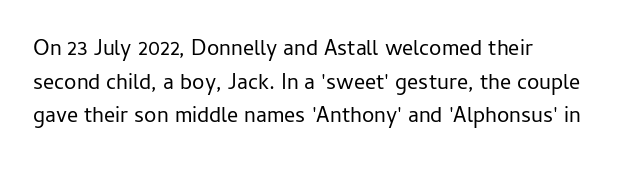
Unbolded letterforms with no extra heft. The letterforms sit shoulder to shoulder at normal distance. Line spacing here is normal. Glance below the letters and you will spot only blank space. Visually the block forms a straight wall on the left and a jagged coastline on the right.
